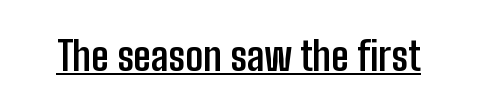
{"serif": "no", "italic": "no", "bold": "yes", "weight": "semibold", "width": "condensed", "stroke_contrast": "low", "x_height": "medium", "monospaced": "no", "underline": "yes", "letter_spacing": "normal", "letter_spacing_em": 0.0, "glyph_px": 40}
